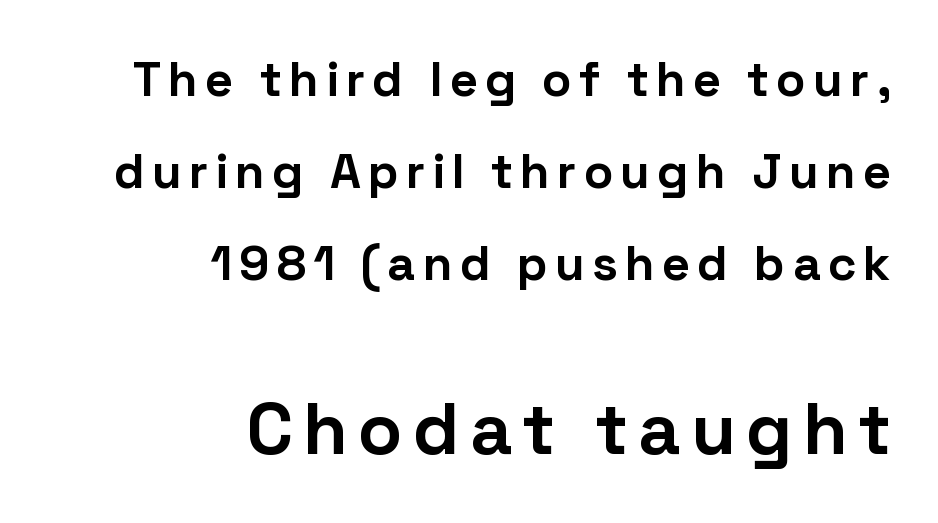
Q: Is the text bold? A: Yes.
Q: Is the text italic (slanted)? A: No, it is upright.
Q: Is the typeface a serif or a sans-serif typeface? A: Sans-serif.
Q: Is the text underlined? A: No.
Q: How is the paragraph aligned? A: Right-aligned.
Q: Which block of text is set in a larger size, the first (top) or the second (bottom)? A: The second (bottom) one.
Q: Width (condensed, normal, or wide)? A: Normal.
Q: Stroke contrast? A: Low.
Q: x-height? A: Medium.
Q: Monospaced? A: No.
